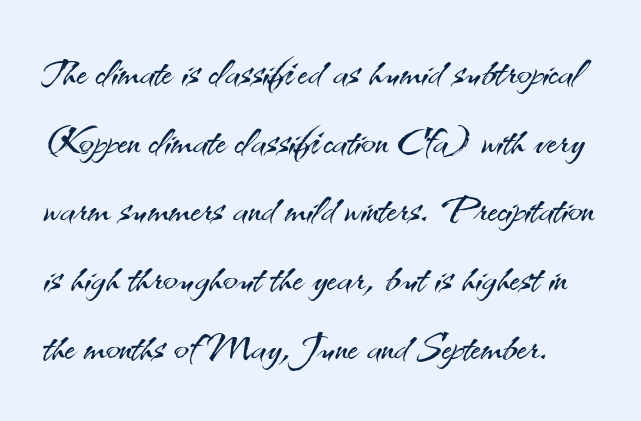
Serifs: no, the terminals of the letterforms are clean. Compared with typical paragraphs, the rows here are spaced about the same. Varying glyph widths throughout — classic text-font behaviour. Ink coverage per letter is moderate at most. Quick note: underline off.
